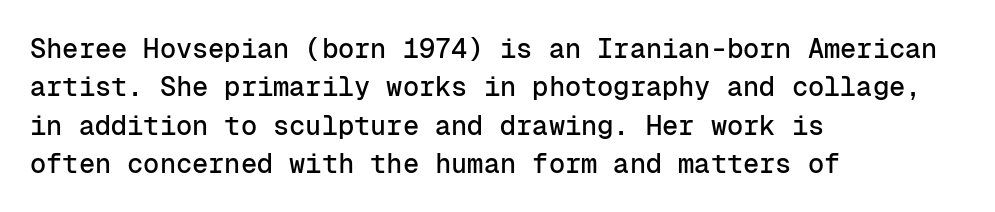
{"italic": "no", "underline": "no", "align": "left", "line_spacing": "normal", "line_spacing_ratio": 1.42, "letter_spacing": "normal", "letter_spacing_em": 0.0, "glyph_px": 27}
